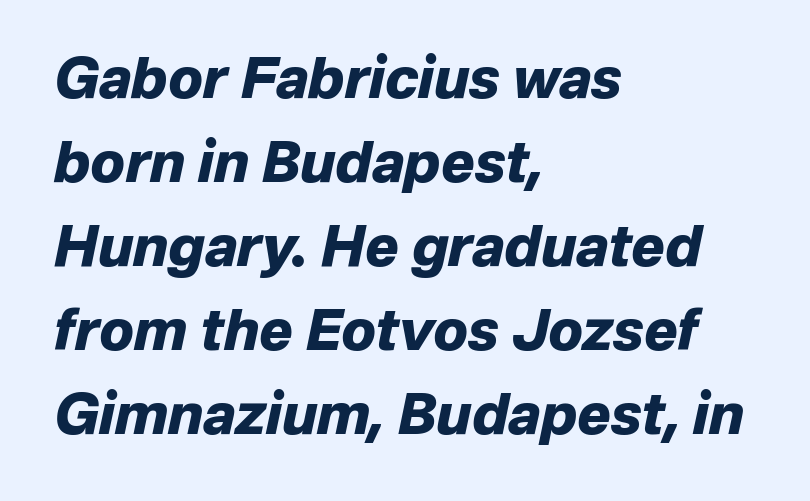
The string is rendered with underlining switched off. The letters advance in unequal steps, a hallmark of proportional type. Glyph-to-glyph distance matches everyday printed text. Every letter is thick-stroked: bold, no question. The letters are slanted; this is an italic face. Honestly, the row spacing looks completely unremarkable.
